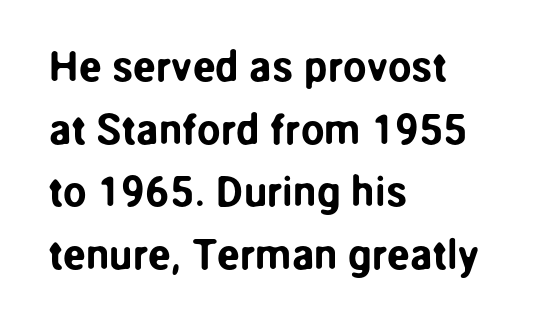
{"serif": "no", "italic": "no", "width": "normal", "stroke_contrast": "low", "x_height": "medium", "monospaced": "no", "underline": "no", "align": "left", "line_spacing": "normal", "line_spacing_ratio": 1.49, "letter_spacing": "normal", "letter_spacing_em": 0.0, "glyph_px": 42}
